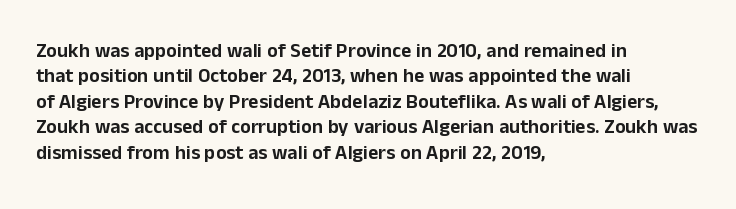
{"italic": "no", "underline": "no", "align": "left", "line_spacing": "normal", "line_spacing_ratio": 1.27, "letter_spacing": "normal", "letter_spacing_em": 0.0, "glyph_px": 20}
